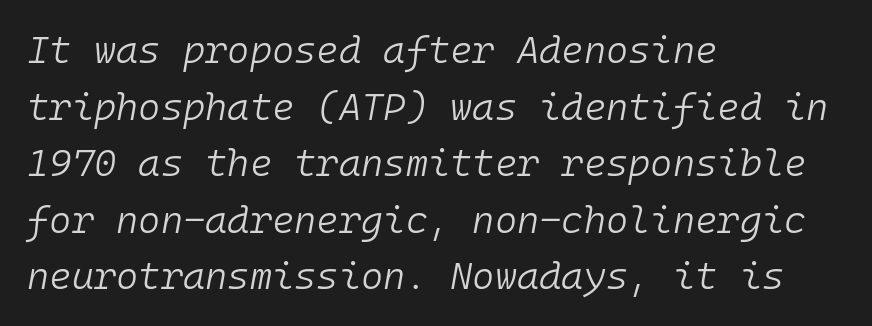
Caption: face not bold, strokes unweighted. This sample has the even, mechanical cadence of fixed-width lettering. Nothing unusual about the tracking: characters are spaced as the font intends. Notice how the stems are inclined rather than vertical — that's the hallmark of italics.
